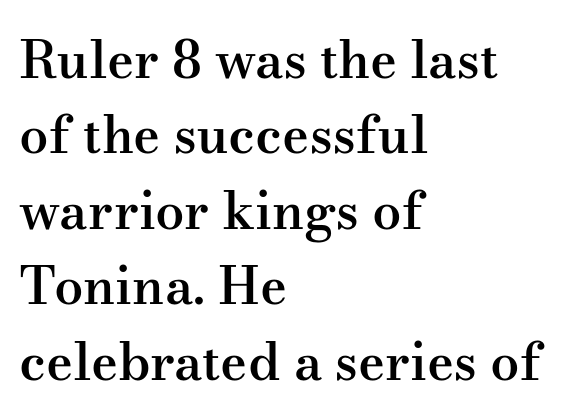
Q: Is the text bold? A: Semi-bold.
Q: Is the text italic (slanted)? A: No, it is upright.
Q: Is the typeface a serif or a sans-serif typeface? A: Serif.
Q: Is the text underlined? A: No.
Q: How is the paragraph aligned? A: Left-aligned.
Q: Is the spacing between letters normal or unusually wide? A: Normal.
Q: Is the spacing between lines tight, normal or loose? A: Normal.
Q: Width (condensed, normal, or wide)? A: Wide.
Q: Stroke contrast? A: Medium.
Q: x-height? A: Small.
Q: Monospaced? A: No.
